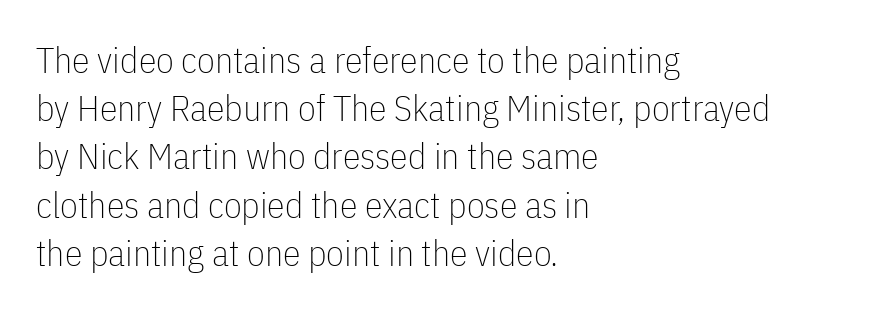
The image shows 36 px thin, condensed sans-serif type, upright; set left-aligned, normal line spacing (1.34x), normal letter spacing, not underlined; low stroke contrast and a medium x-height.
